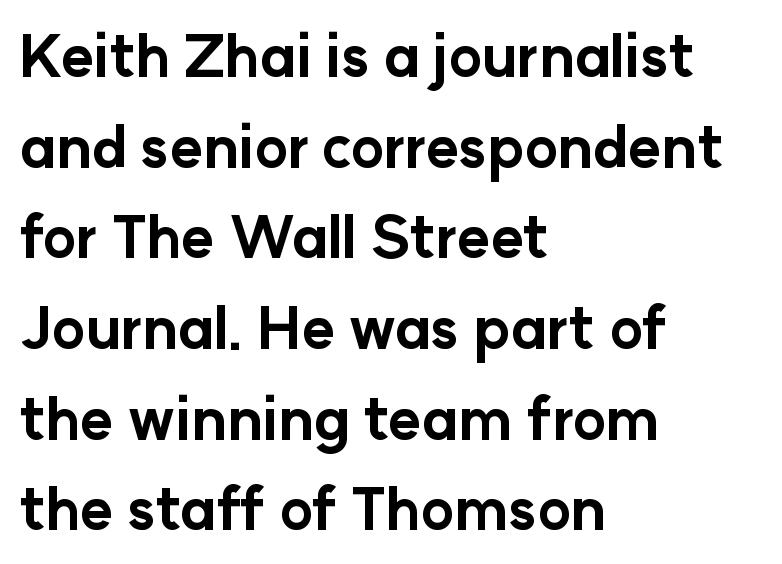
The image shows 57 px bold sans-serif type, upright; set left-aligned, normal line spacing (1.59x), normal letter spacing, not underlined; low stroke contrast and a medium x-height.
